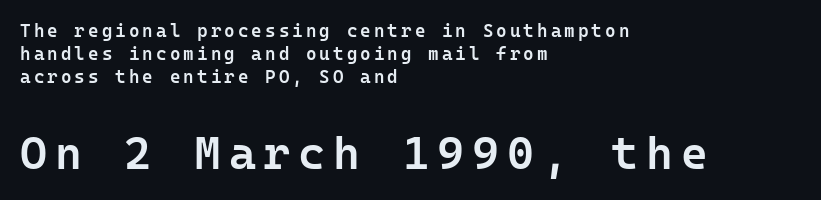
{"serif": "no", "italic": "no", "bold": "semi", "weight": "semibold", "width": "normal", "stroke_contrast": "low", "x_height": "medium", "monospaced": "yes", "underline": "no", "align": "left", "line_spacing": "normal", "line_spacing_ratio": 1.28, "larger_block": "second", "size_ratio": 2.56, "glyph_px": 46}
